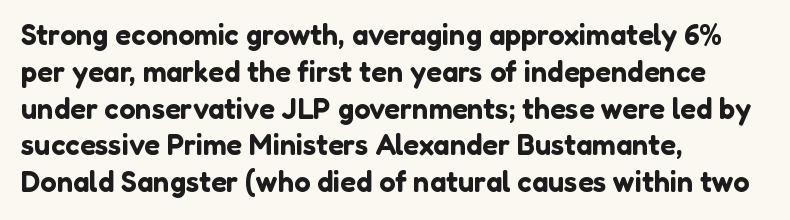
Students, note that the glyphs here touch the page at normal intervals. Lines of text with bare space underneath. Think of a printed novel: that variable character pitch is what you see here. Look at the bottom of the vertical strokes: they stop flat, with no serifs.
